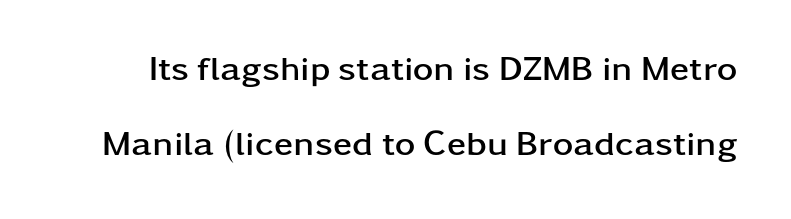
These lines carry a lot of weight — the face is fully bold. Only glyphs here, with clear space below each row. The characters display no serif detailing; their extremities are plain. Tall strokes in this sample are plumb rather than angled.
